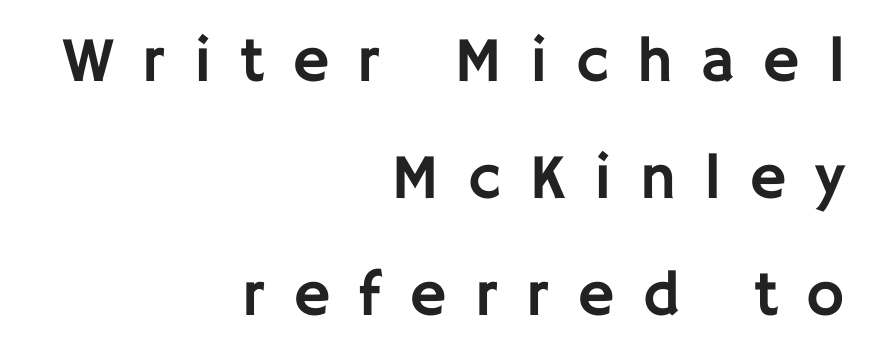
The image shows 64 px sans-serif type, upright; set right-aligned, line spacing 1.83x, unusually wide letter spacing (+0.44 em), not underlined; low stroke contrast and a large x-height.
